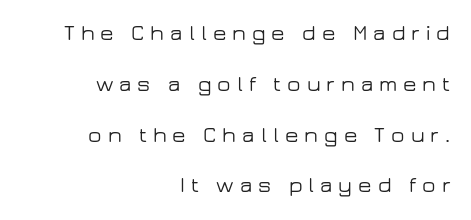
The image shows 22 px text type, upright; set right-aligned, loose line spacing (2.31x), unusually wide letter spacing (+0.27 em), not underlined.
